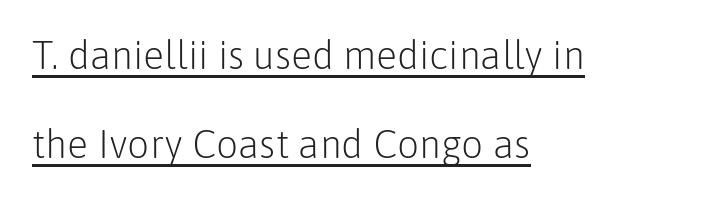
No chunkiness to these letters — they're not bold. The horizontal fit of the characters is conventional and even. Letterform terminals end flat and unadorned throughout the passage. The passage shown stacks its lines with a broad gap.
